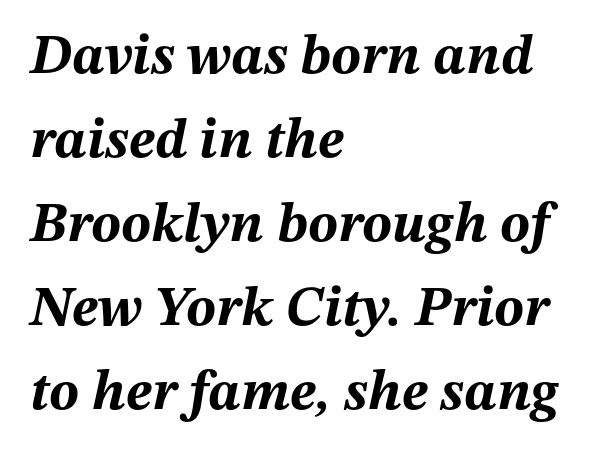
{"italic": "yes", "lean": "right", "slant_degrees": 12, "bold": "yes", "weight": "bold", "width": "normal", "stroke_contrast": "medium", "x_height": "medium", "monospaced": "no", "underline": "no", "align": "left", "line_spacing": "normal", "line_spacing_ratio": 1.5, "letter_spacing": "normal", "letter_spacing_em": 0.0, "glyph_px": 56}
